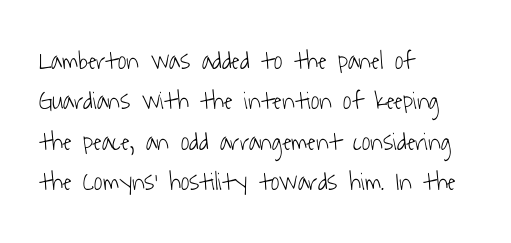
Beneath every word, the page is bare. Notice how descenders clear the ascenders below comfortably — that's standard leading. Reading down the block, your eye returns to a fixed left position each line. Think standard paragraph weight, or any step lighter than that. The tracking reads as untouched default to a designer's eye.
